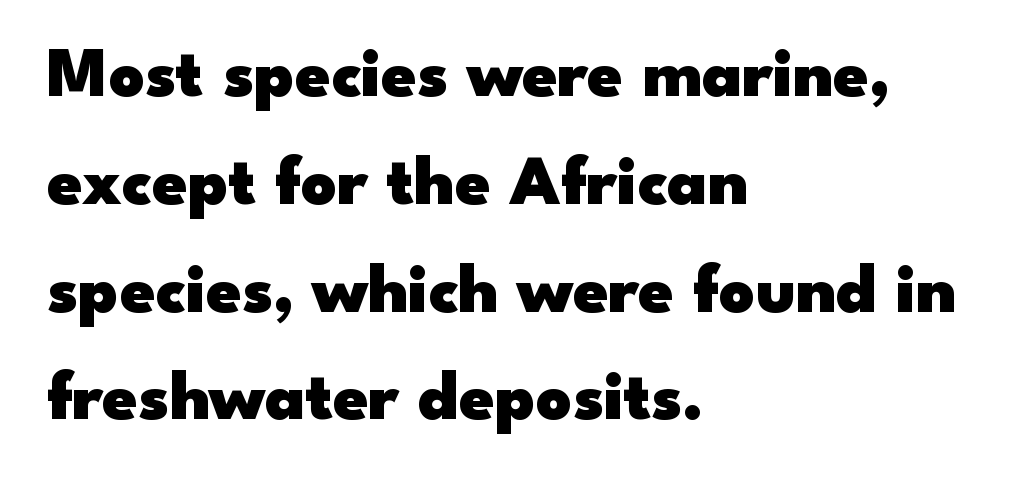
The typeface chosen for these lines omits serifs. Clear beneath every line of the passage. The strokes are fattened all the way to bold. Does the lettering tilt? It doesn't — this is upright. One glance says typical: line gaps are just what's usual. Do the characters align in a grid? No, the font is proportional.
